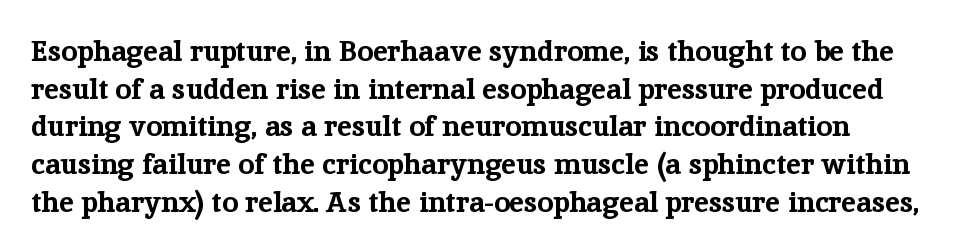
Q: Is the text bold? A: Yes.
Q: Is the text italic (slanted)? A: No, it is upright.
Q: Is the typeface a serif or a sans-serif typeface? A: Serif.
Q: Is the text underlined? A: No.
Q: Is the spacing between letters normal or unusually wide? A: Normal.
Q: Is the spacing between lines tight, normal or loose? A: Normal.
Q: Width (condensed, normal, or wide)? A: Normal.
Q: Stroke contrast? A: Low.
Q: x-height? A: Medium.
Q: Monospaced? A: No.
